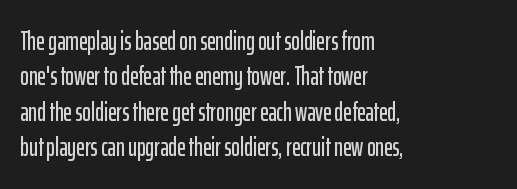
The passage shown stacks its lines at a standard gap. These lines stack with their left ends in a neat column. A roman cut, with each character standing at attention. Caption: standard tracking, unaltered. Words float on clear page, feet unadorned.
